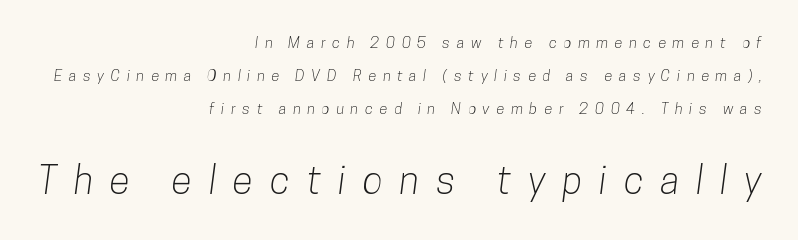
The image shows 38 px condensed sans-serif type; set right-aligned, loose line spacing (2.19x), unusually wide letter spacing (+0.44 em), not underlined; the second (bottom) block is 2.53x larger; low stroke contrast and a medium x-height.
